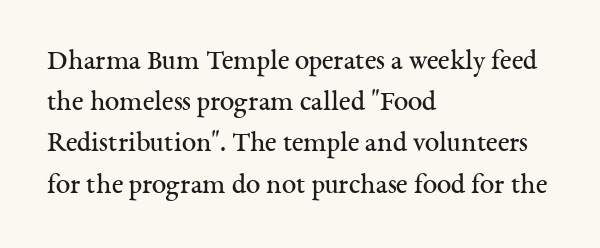
{"serif": "yes", "italic": "no", "bold": "no", "weight": "regular", "width": "normal", "stroke_contrast": "medium", "x_height": "medium", "monospaced": "no", "underline": "no", "align": "left", "line_spacing": "normal", "line_spacing_ratio": 1.42, "letter_spacing": "normal", "letter_spacing_em": 0.0, "glyph_px": 29}
